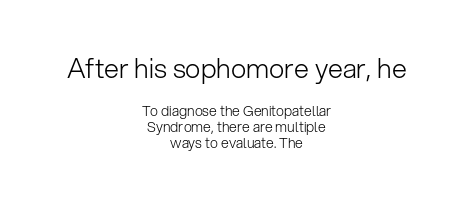
{"italic": "no", "bold": "no", "underline": "no", "align": "center", "line_spacing": "tight", "line_spacing_ratio": 1.14, "letter_spacing": "normal", "letter_spacing_em": 0.0, "larger_block": "first", "size_ratio": 1.93, "glyph_px": 27}
